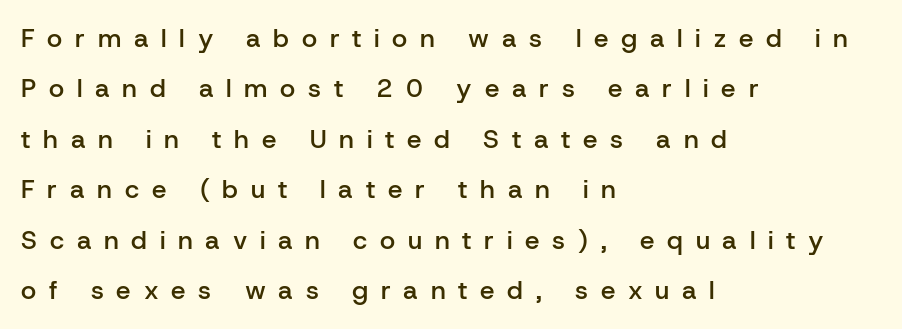
{"italic": "no", "bold": "semi", "underline": "no", "align": "left", "line_spacing": "loose", "line_spacing_ratio": 1.94, "letter_spacing": "wide", "letter_spacing_em": 0.49, "glyph_px": 26}
